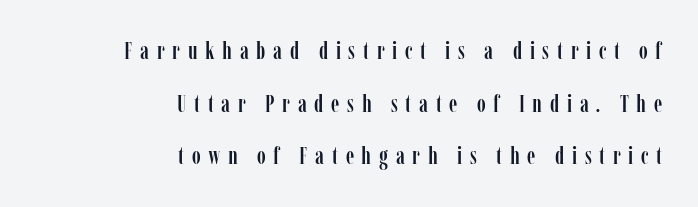
The image shows 24 px text type, upright; set right-aligned, loose line spacing (2.19x), unusually wide letter spacing (+0.32 em), not underlined.
